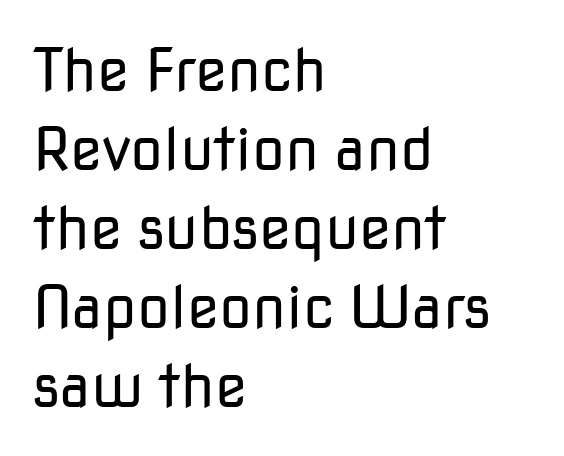
Leading matches the norm, producing a regular column. Just letters on the line, the space beneath them empty. A typesetter would call this zero additional tracking. Rendered with straight, roman letterforms.
